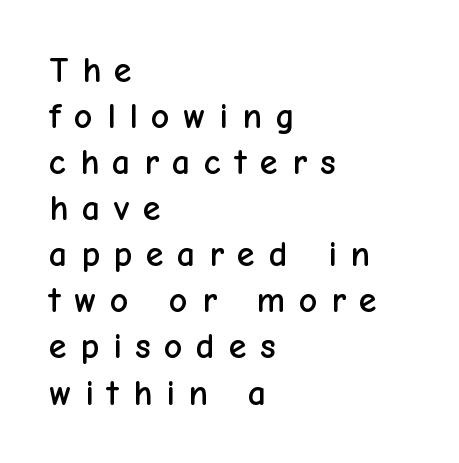
Quick note: interline space is typical. Each letter's strokes conclude bluntly, with no projecting serifs. Is the block centered? No — it sits flush against the left margin. The letters advance in unequal steps, a hallmark of proportional type. You can tell it's not italic because the verticals are truly vertical.
